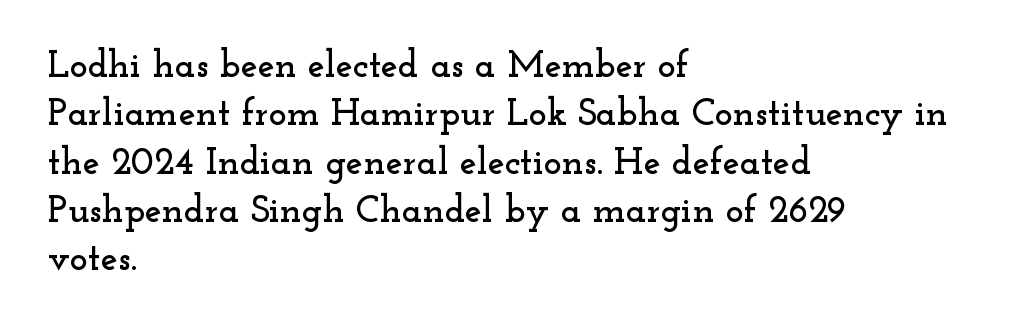
Q: Is the text italic (slanted)? A: No, it is upright.
Q: Is the typeface a serif or a sans-serif typeface? A: Serif.
Q: Is the text underlined? A: No.
Q: How is the paragraph aligned? A: Left-aligned.
Q: Is the spacing between letters normal or unusually wide? A: Normal.
Q: Is the spacing between lines tight, normal or loose? A: Normal.
Q: Width (condensed, normal, or wide)? A: Wide.
Q: Stroke contrast? A: Low.
Q: x-height? A: Small.
Q: Monospaced? A: No.
